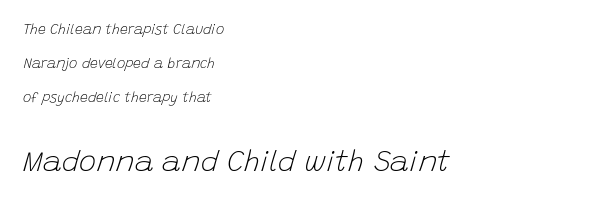
The image shows 29 px light type, italic (leaning right); set left-aligned, loose line spacing (2.44x), normal letter spacing, not underlined; the second (bottom) block is 2.07x larger; low stroke contrast and a large x-height.
